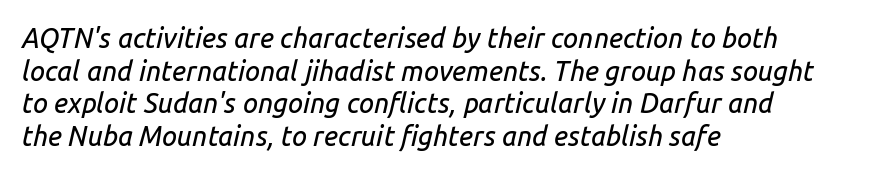
{"italic": "yes", "lean": "right", "slant_degrees": 14, "underline": "no", "align": "left", "line_spacing_ratio": 1.21, "letter_spacing": "normal", "letter_spacing_em": 0.0, "glyph_px": 27}
